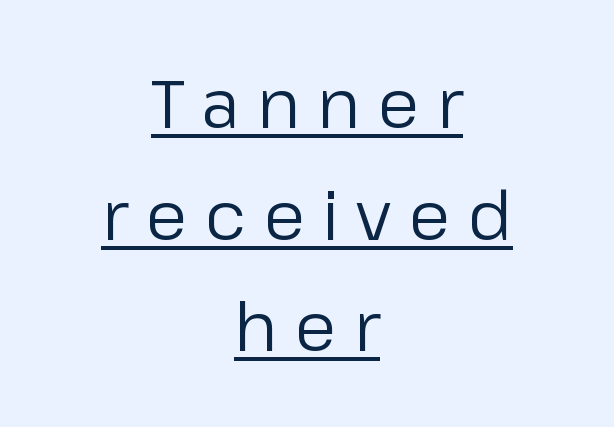
The image shows 68 px regular-weight sans-serif type, upright; set centered, normal line spacing (1.64x), unusually wide letter spacing (+0.25 em), underlined; low stroke contrast and a medium x-height.
